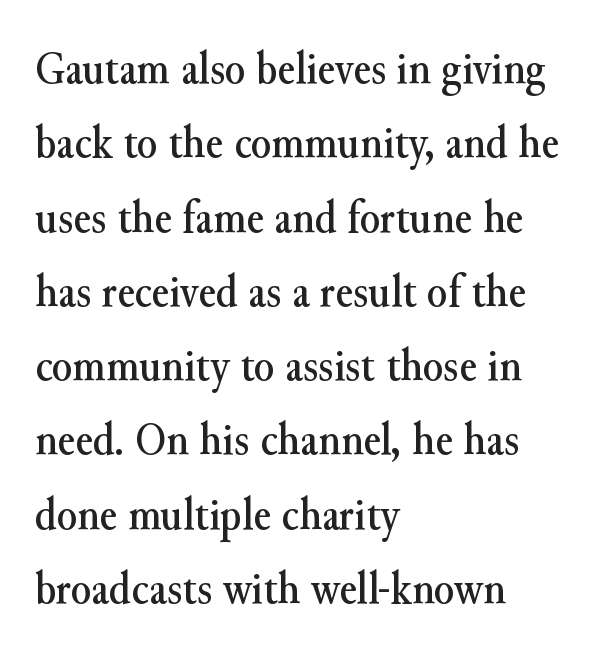
Letter spacing: default. The passage shown stacks its lines at a standard gap. Vertical strokes here are truly vertical. Character widths vary here, with narrow letters taking less room than wide ones. The paragraph has a hard left edge and a soft right edge. Decoration check: the copy has no underline.
